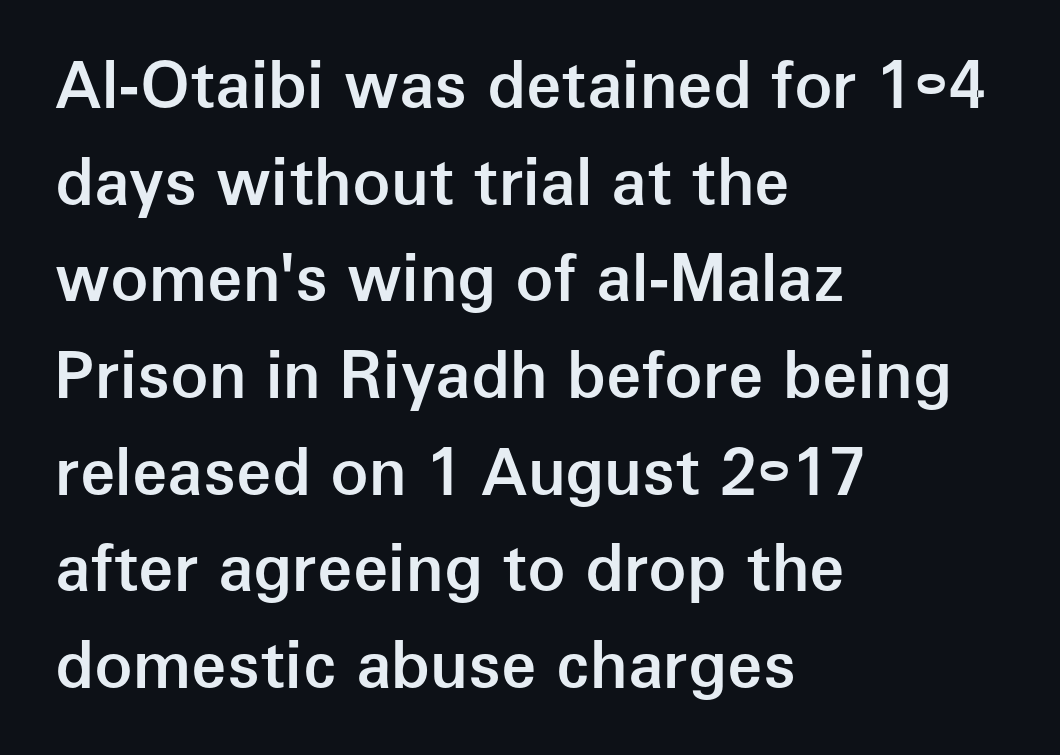
{"serif": "no", "italic": "no", "bold": "semi", "weight": "semibold", "width": "normal", "stroke_contrast": "low", "x_height": "medium", "monospaced": "no", "underline": "no", "align": "left", "line_spacing": "normal", "line_spacing_ratio": 1.51, "letter_spacing": "normal", "letter_spacing_em": 0.0, "glyph_px": 64}
